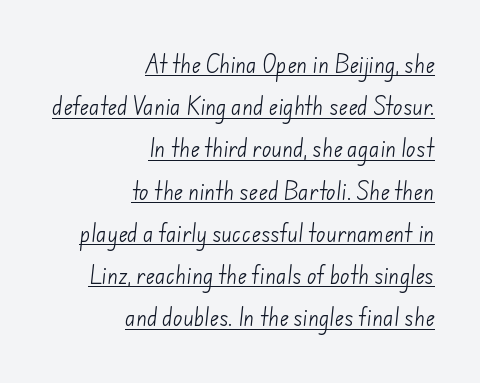
Bold? No — there's no thickening of the strokes. Does the leading feel generous? Absolutely, it's lavish. The paragraph has a hard right edge and a soft left edge. A continuous stroke trails under the words, as in a hyperlink.
